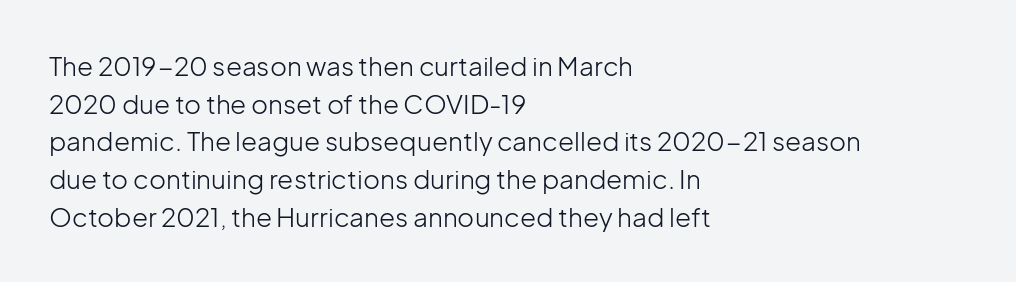
The image shows 26 px text type, upright; set left-aligned, normal line spacing (1.45x), normal letter spacing, not underlined.
